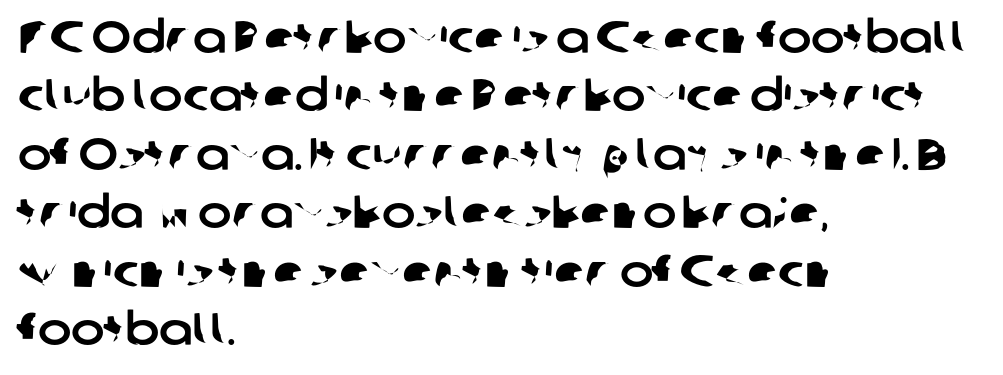
Q: Is the typeface a serif or a sans-serif typeface? A: Sans-serif.
Q: Is the text underlined? A: No.
Q: How is the paragraph aligned? A: Left-aligned.
Q: Is the spacing between letters normal or unusually wide? A: Normal.
Q: Is the spacing between lines tight, normal or loose? A: Normal.
Q: Width (condensed, normal, or wide)? A: Normal.
Q: Stroke contrast? A: Low.
Q: x-height? A: Medium.
Q: Monospaced? A: No.
